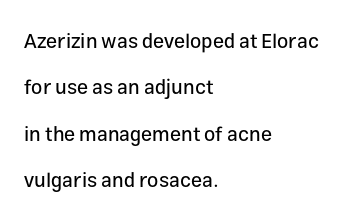
Rows of type keep a wide berth in the vertical direction. Notice how the stems are strictly vertical — no italics here. Unmarked baselines from the first word to the last. These lines are set flush left with a ragged right edge.
